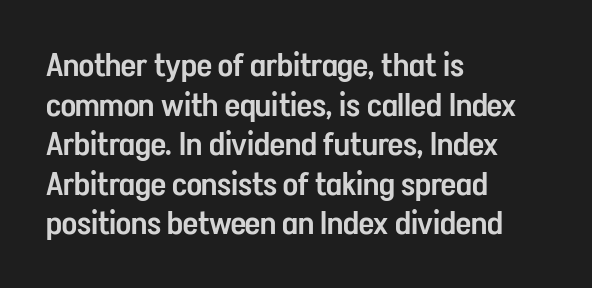
{"serif": "no", "italic": "no", "bold": "semi", "weight": "semibold", "width": "condensed", "stroke_contrast": "low", "x_height": "medium", "monospaced": "no", "underline": "no", "align": "left", "line_spacing_ratio": 1.2, "letter_spacing": "normal", "letter_spacing_em": 0.0, "glyph_px": 33}
